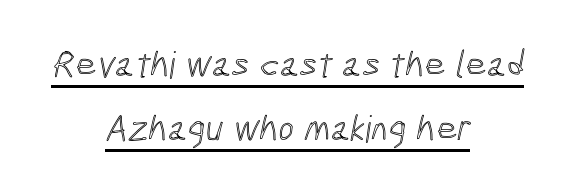
The image shows 37 px condensed type; set centered, line spacing 1.73x, normal letter spacing, underlined; a medium x-height.
